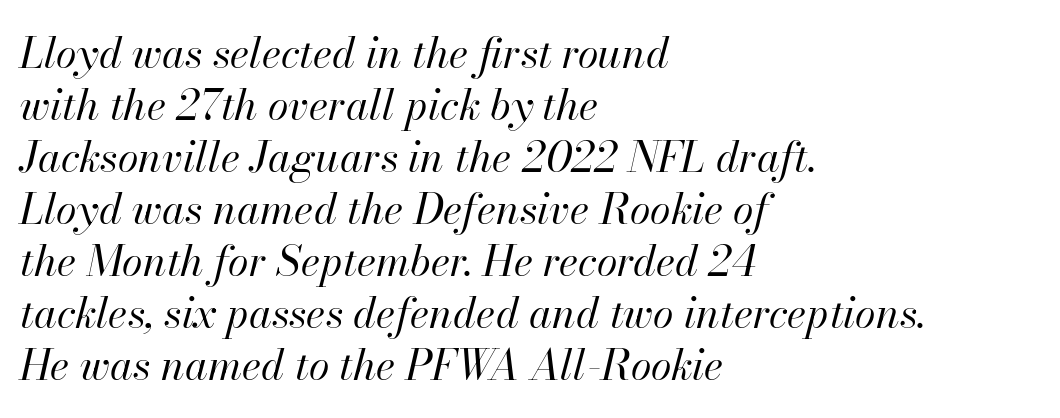
Q: Is the text bold? A: No.
Q: Is the text italic (slanted)? A: Yes, it leans right by about 13 degrees.
Q: Is the text underlined? A: No.
Q: How is the paragraph aligned? A: Left-aligned.
Q: Is the spacing between letters normal or unusually wide? A: Normal.
Q: Width (condensed, normal, or wide)? A: Normal.
Q: Stroke contrast? A: High.
Q: x-height? A: Small.
Q: Monospaced? A: No.
